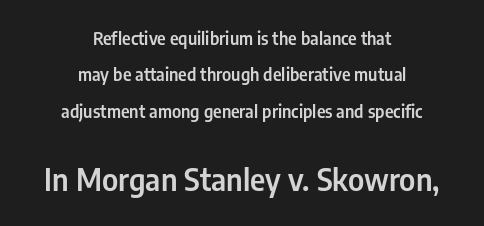
{"serif": "no", "italic": "no", "width": "condensed", "stroke_contrast": "low", "x_height": "medium", "monospaced": "no", "underline": "no", "align": "center", "line_spacing": "loose", "line_spacing_ratio": 2.14, "letter_spacing": "normal", "letter_spacing_em": 0.0, "larger_block": "second", "size_ratio": 1.76, "glyph_px": 30}
